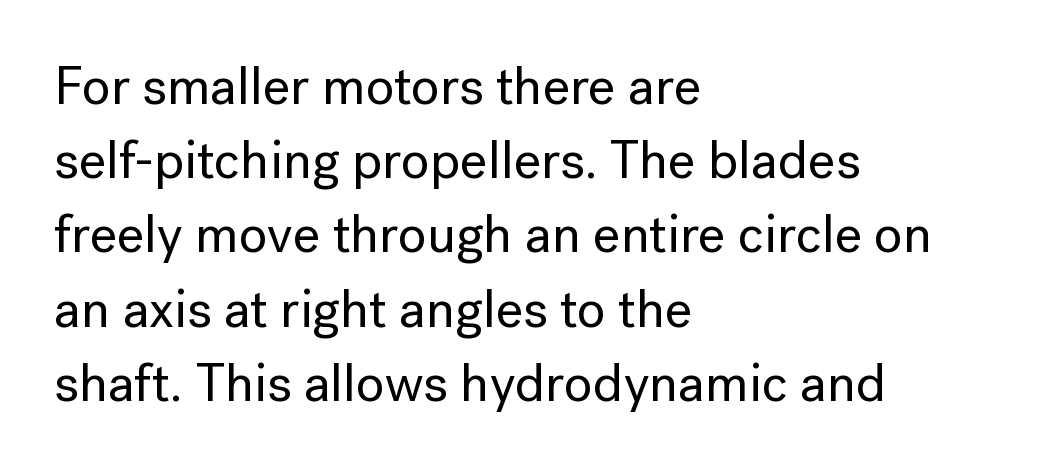
{"serif": "no", "italic": "no", "width": "normal", "stroke_contrast": "low", "x_height": "medium", "monospaced": "no", "underline": "no", "align": "left", "line_spacing": "normal", "line_spacing_ratio": 1.4, "letter_spacing": "normal", "letter_spacing_em": 0.0, "glyph_px": 53}
